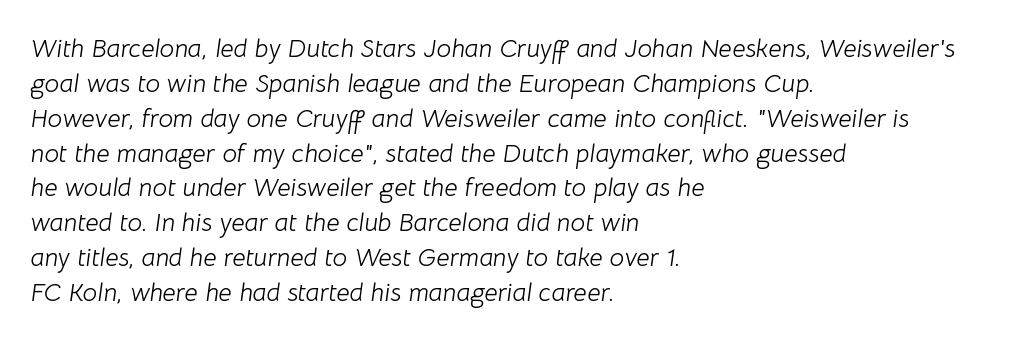
{"italic": "yes", "lean": "right", "slant_degrees": 8, "bold": "no", "underline": "no", "align": "left", "line_spacing": "normal", "line_spacing_ratio": 1.34, "letter_spacing": "normal", "letter_spacing_em": 0.0, "glyph_px": 26}
